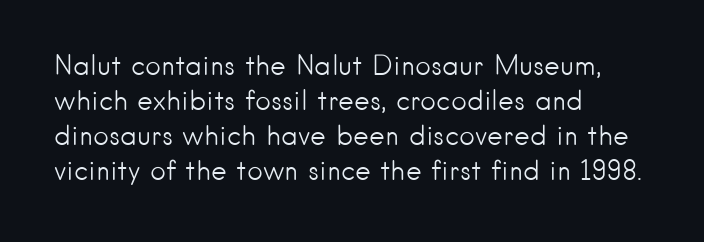
Style check: upright. Plain, unruled lines of type. The paragraph has a hard left edge and a soft right edge. This rendering leaves character spacing at its baseline value. A typesetter would call this leading conventional body-copy spacing. These glyphs show unthickened strokes, regular width or finer.
